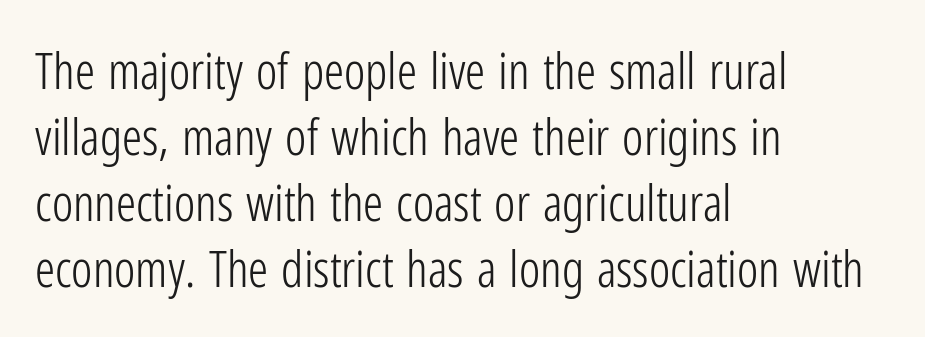
Q: Is the text bold? A: No.
Q: Is the text italic (slanted)? A: No, it is upright.
Q: Is the typeface a serif or a sans-serif typeface? A: Sans-serif.
Q: Is the text underlined? A: No.
Q: How is the paragraph aligned? A: Left-aligned.
Q: Is the spacing between letters normal or unusually wide? A: Normal.
Q: Is the spacing between lines tight, normal or loose? A: Normal.
Q: Width (condensed, normal, or wide)? A: Condensed.
Q: Stroke contrast? A: Low.
Q: x-height? A: Medium.
Q: Monospaced? A: No.
